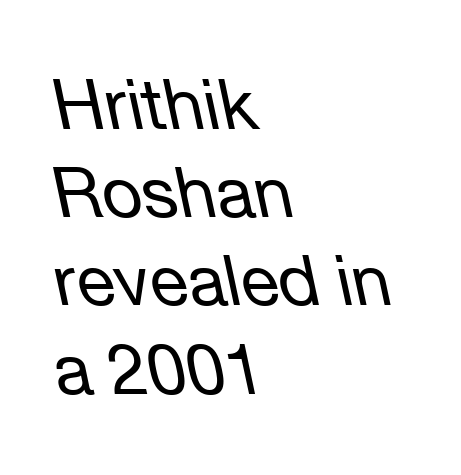
Notice how the stems are inclined rather than vertical — that's the hallmark of italics. Looks like regular typesetting: each glyph gets only the width it needs. Summary of vertical rhythm: regular, with standard interline spacing. The type is set solid horizontally, with unmodified tracking.
